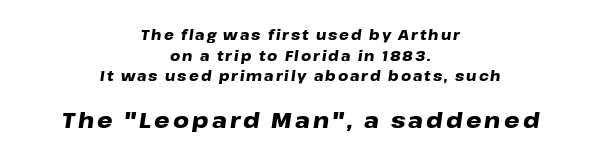
The zone under the glyphs is completely vacant. It's the slanting kind of type. Alignment: centered. The designer left line spacing at the default. Look at the glyph heights: the lower group is clearly the bigger setting.
